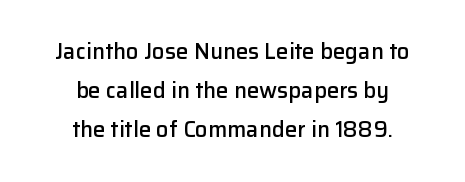
The image shows 22 px text type, upright; set centered, line spacing 1.78x, normal letter spacing, not underlined.
